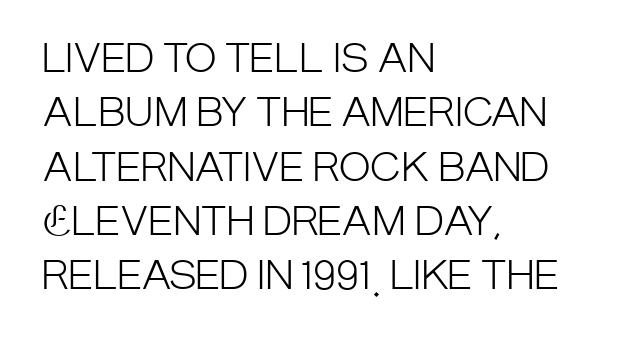
{"serif": "no", "italic": "no", "bold": "no", "weight": "light", "width": "condensed", "stroke_contrast": "low", "x_height": "large", "monospaced": "no", "underline": "no", "align": "left", "line_spacing": "normal", "line_spacing_ratio": 1.43, "letter_spacing": "normal", "letter_spacing_em": 0.0, "glyph_px": 38}
